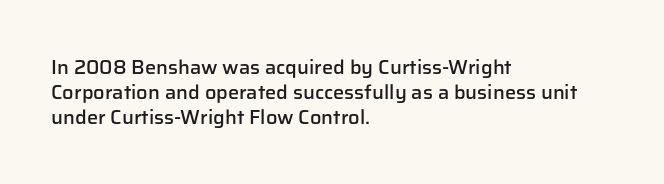
The image shows 20 px text type, upright; set left-aligned, line spacing 1.24x, normal letter spacing, not underlined.
